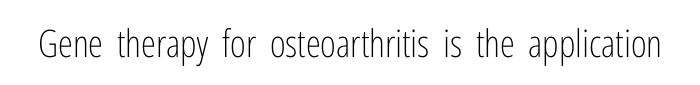
The image shows 38 px light, condensed sans-serif type, upright; set normal letter spacing, not underlined; low stroke contrast and a medium x-height.
